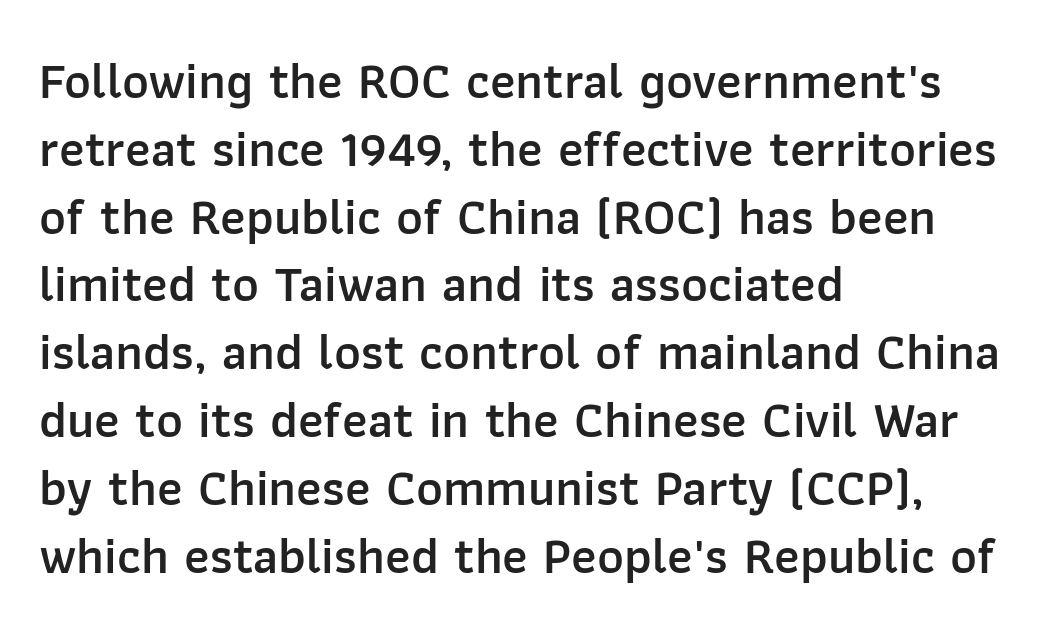
{"serif": "no", "italic": "no", "bold": "semi", "weight": "semibold", "width": "normal", "stroke_contrast": "low", "x_height": "medium", "monospaced": "no", "underline": "no", "align": "left", "line_spacing": "normal", "line_spacing_ratio": 1.33, "letter_spacing": "normal", "letter_spacing_em": 0.0, "glyph_px": 51}
